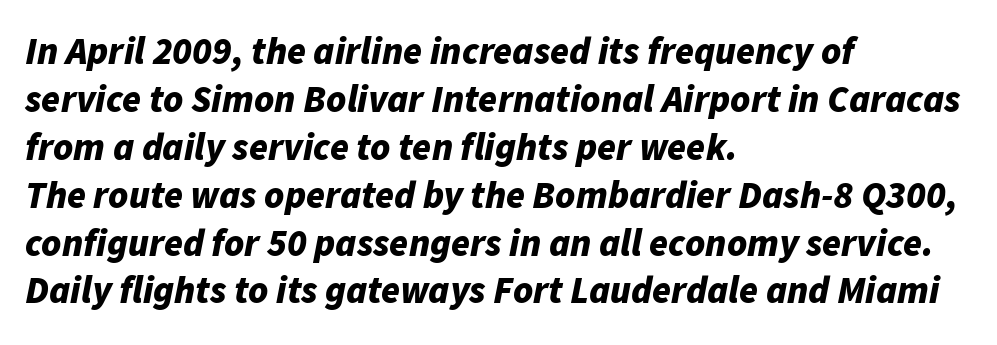
Q: Is the text bold? A: Yes.
Q: Is the text italic (slanted)? A: Yes, it leans right by about 11 degrees.
Q: Is the text underlined? A: No.
Q: How is the paragraph aligned? A: Left-aligned.
Q: Is the spacing between letters normal or unusually wide? A: Normal.
Q: Is the spacing between lines tight, normal or loose? A: Normal.
Q: Width (condensed, normal, or wide)? A: Normal.
Q: Stroke contrast? A: Low.
Q: x-height? A: Medium.
Q: Monospaced? A: No.
